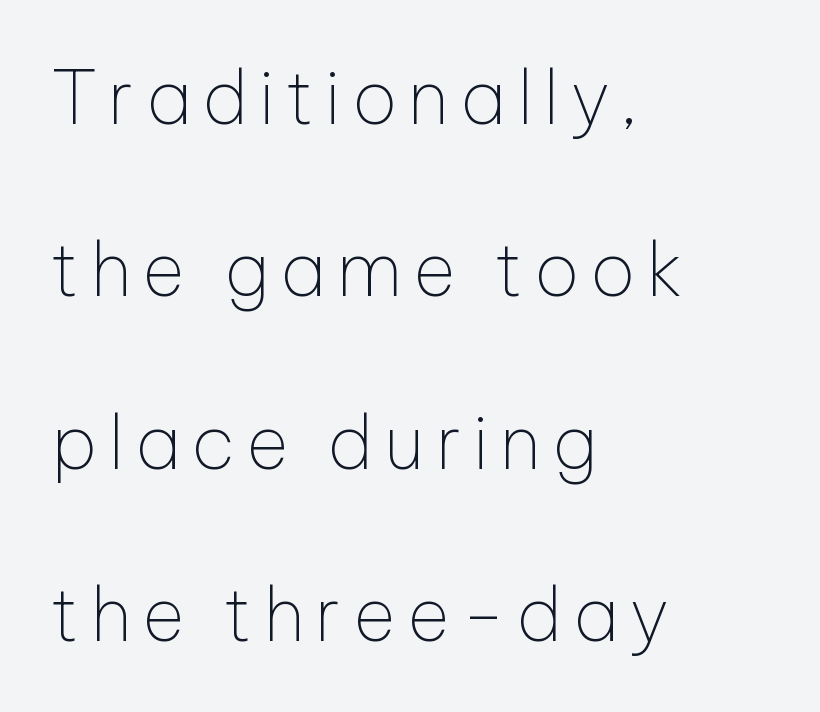
Q: Is the text bold? A: No.
Q: Is the text italic (slanted)? A: No, it is upright.
Q: Is the typeface a serif or a sans-serif typeface? A: Sans-serif.
Q: Is the text underlined? A: No.
Q: How is the paragraph aligned? A: Left-aligned.
Q: Is the spacing between lines tight, normal or loose? A: Loose.
Q: Width (condensed, normal, or wide)? A: Normal.
Q: Stroke contrast? A: Low.
Q: x-height? A: Medium.
Q: Monospaced? A: No.
